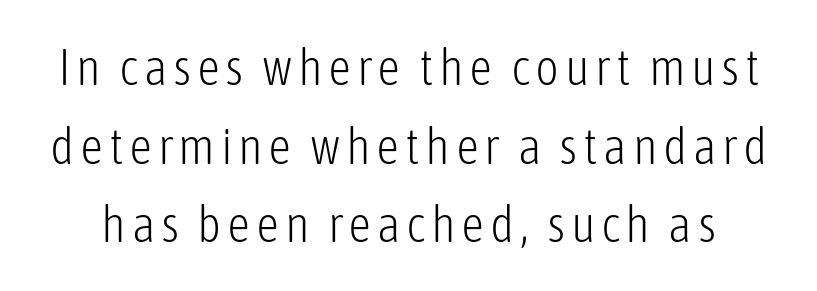
The image shows 51 px light, condensed sans-serif type, upright; set normal line spacing (1.54x), not underlined; low stroke contrast and a medium x-height.
